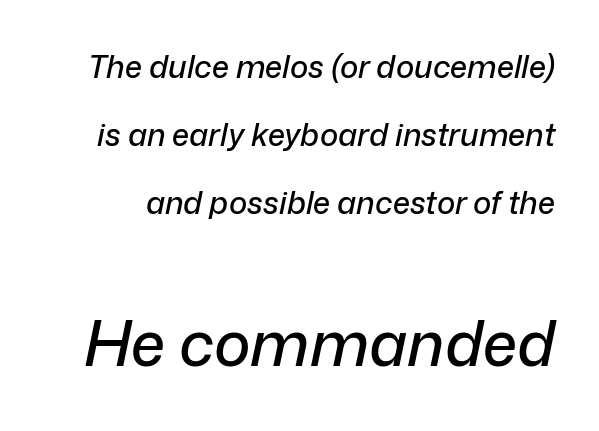
Size hierarchy here favors the trailing block over the leading one. The letters advance in unequal steps, a hallmark of proportional type. Notice how the stems are inclined rather than vertical — that's the hallmark of italics. The zone under the glyphs is completely vacant.
